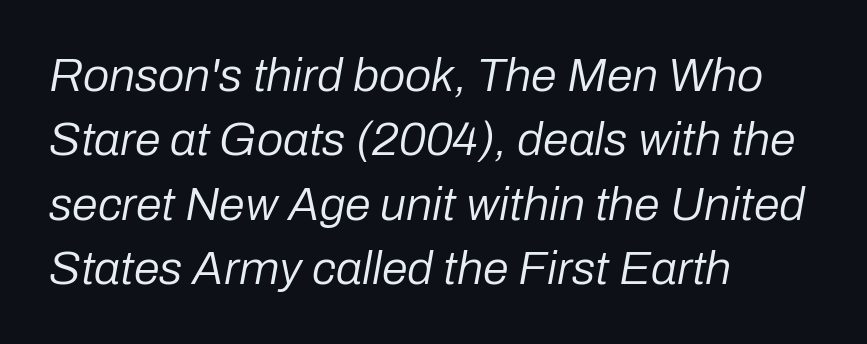
Q: Is the text bold? A: No.
Q: Is the text italic (slanted)? A: Yes, it leans right by about 10 degrees.
Q: Is the text underlined? A: No.
Q: How is the paragraph aligned? A: Left-aligned.
Q: Is the spacing between letters normal or unusually wide? A: Normal.
Q: Is the spacing between lines tight, normal or loose? A: Normal.
Q: Width (condensed, normal, or wide)? A: Normal.
Q: Stroke contrast? A: Low.
Q: x-height? A: Medium.
Q: Monospaced? A: No.
